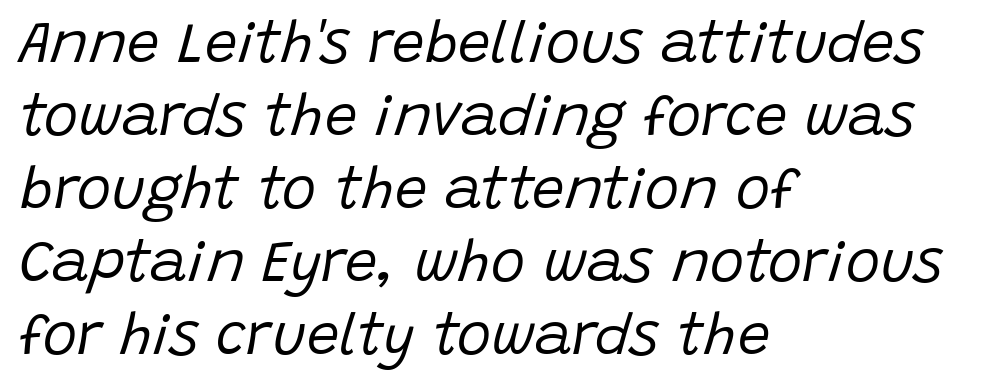
{"italic": "yes", "lean": "right", "slant_degrees": 15, "bold": "no", "weight": "regular", "width": "normal", "stroke_contrast": "low", "x_height": "large", "monospaced": "no", "underline": "no", "align": "left", "line_spacing": "normal", "line_spacing_ratio": 1.26, "letter_spacing": "normal", "letter_spacing_em": 0.0, "glyph_px": 58}
